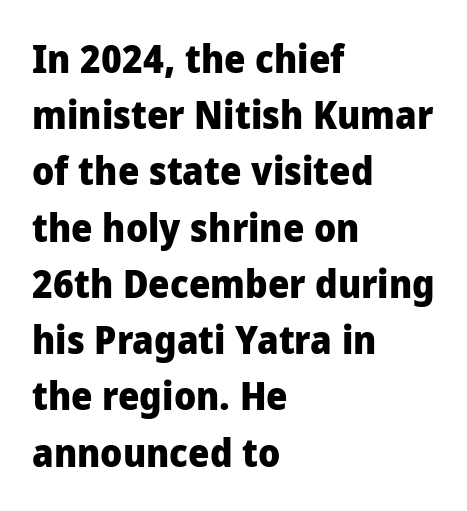
The image shows 38 px heavy sans-serif type, upright; set left-aligned, normal line spacing (1.48x), normal letter spacing, not underlined; low stroke contrast and a medium x-height.
